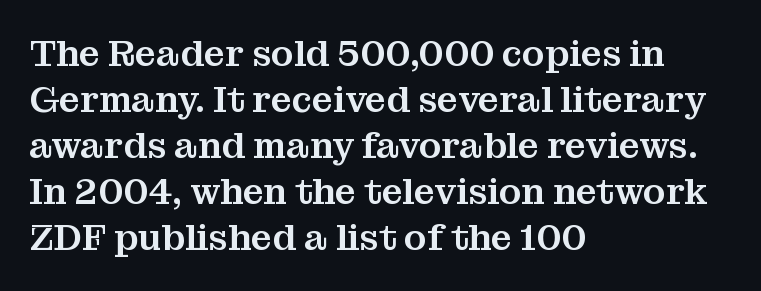
{"serif": "yes", "italic": "no", "width": "normal", "stroke_contrast": "medium", "x_height": "medium", "monospaced": "no", "underline": "no", "align": "left", "line_spacing_ratio": 1.24, "letter_spacing": "normal", "letter_spacing_em": 0.0, "glyph_px": 37}
